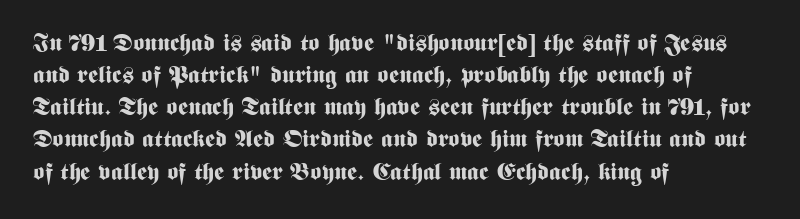
The image shows 24 px bold type, upright; set left-aligned, normal line spacing (1.34x), normal letter spacing, not underlined.
